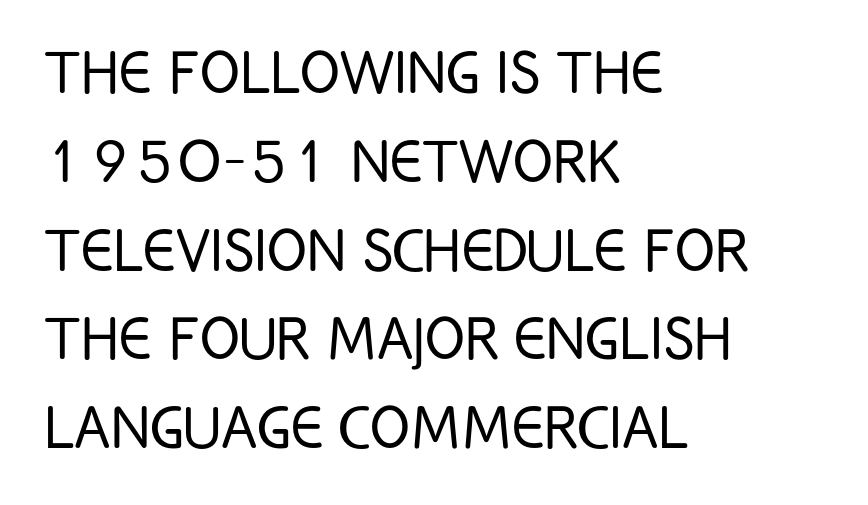
The image shows 74 px light, condensed sans-serif type, upright; set left-aligned, line spacing 1.2x, normal letter spacing, not underlined; low stroke contrast and a large x-height.
